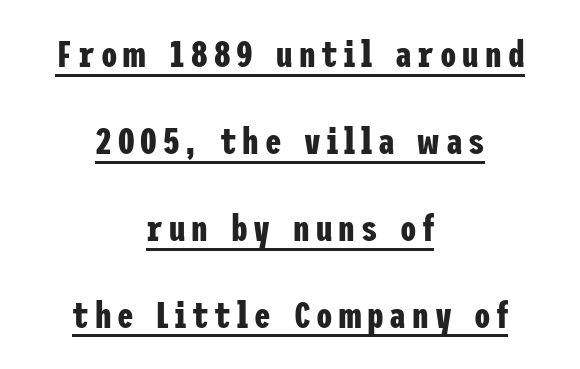
The image shows 37 px bold, condensed sans-serif type, upright; set centered, loose line spacing (2.35x), underlined; low stroke contrast and a medium x-height.
